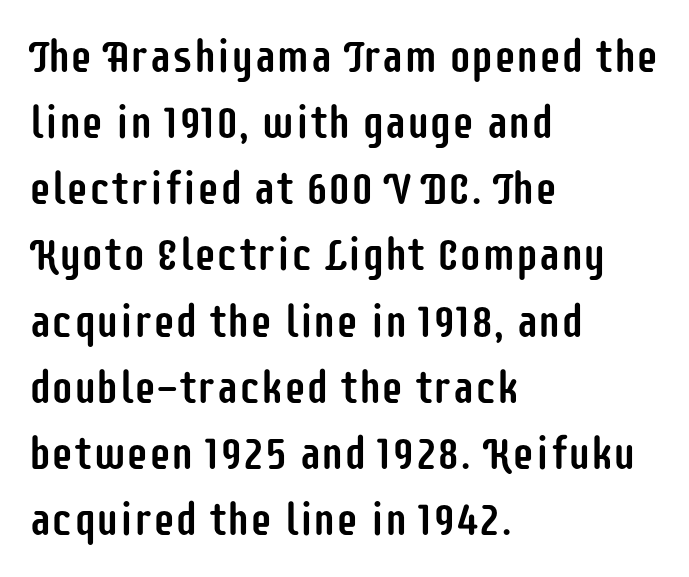
The image shows 45 px condensed sans-serif type, upright; set left-aligned, normal line spacing (1.47x), normal letter spacing, not underlined; low stroke contrast and a large x-height.
